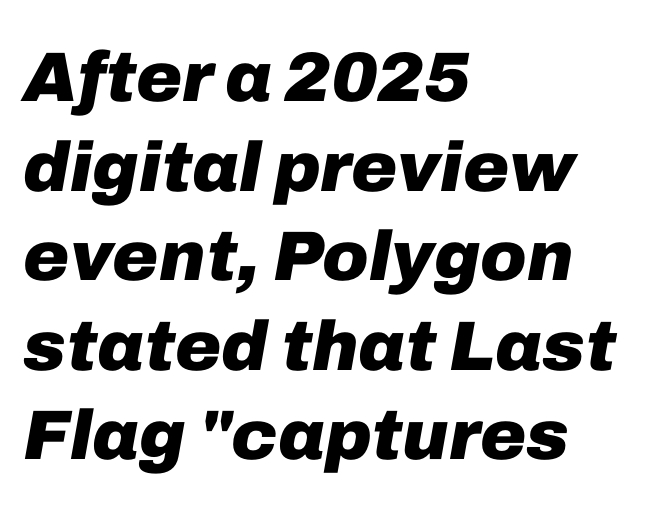
The image shows 70 px heavy type, italic (leaning right); set left-aligned, normal line spacing (1.28x), normal letter spacing, not underlined; low stroke contrast and a medium x-height.
